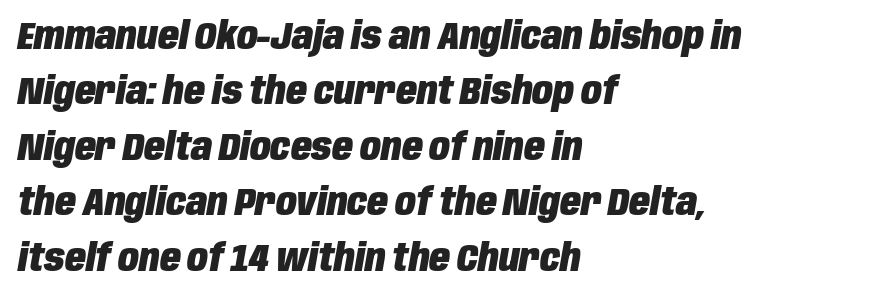
{"italic": "yes", "lean": "right", "slant_degrees": 10, "bold": "yes", "weight": "heavy", "width": "condensed", "stroke_contrast": "low", "x_height": "large", "monospaced": "no", "underline": "no", "align": "left", "line_spacing": "normal", "line_spacing_ratio": 1.46, "letter_spacing": "normal", "letter_spacing_em": 0.0, "glyph_px": 38}
